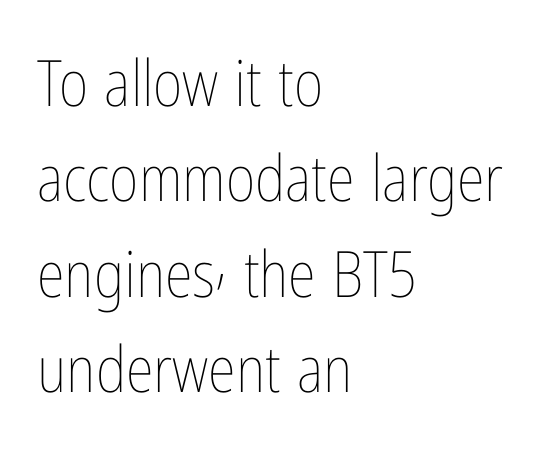
Q: Is the text bold? A: No.
Q: Is the text italic (slanted)? A: No, it is upright.
Q: Is the text underlined? A: No.
Q: How is the paragraph aligned? A: Left-aligned.
Q: Is the spacing between letters normal or unusually wide? A: Normal.
Q: Is the spacing between lines tight, normal or loose? A: Normal.
Q: Width (condensed, normal, or wide)? A: Condensed.
Q: Stroke contrast? A: Low.
Q: x-height? A: Medium.
Q: Monospaced? A: No.
